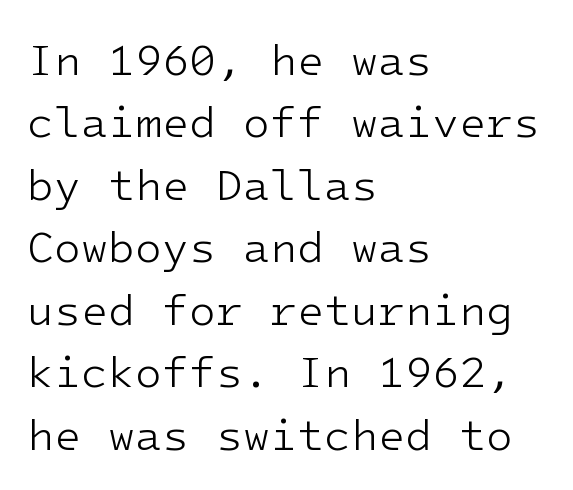
Q: Is the text bold? A: No.
Q: Is the text italic (slanted)? A: No, it is upright.
Q: Is the typeface a serif or a sans-serif typeface? A: Sans-serif.
Q: Is the text underlined? A: No.
Q: How is the paragraph aligned? A: Left-aligned.
Q: Is the spacing between letters normal or unusually wide? A: Normal.
Q: Is the spacing between lines tight, normal or loose? A: Normal.
Q: Width (condensed, normal, or wide)? A: Normal.
Q: Stroke contrast? A: Low.
Q: x-height? A: Medium.
